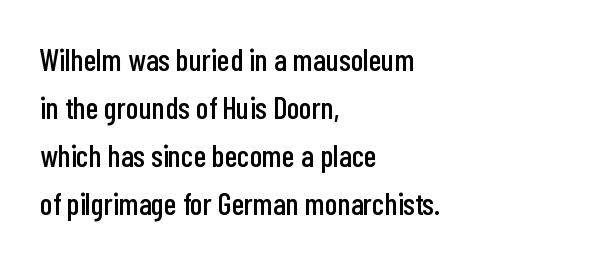
{"serif": "no", "italic": "no", "width": "condensed", "stroke_contrast": "low", "x_height": "medium", "monospaced": "no", "underline": "no", "align": "left", "line_spacing": "normal", "line_spacing_ratio": 1.55, "letter_spacing": "normal", "letter_spacing_em": 0.0, "glyph_px": 31}
